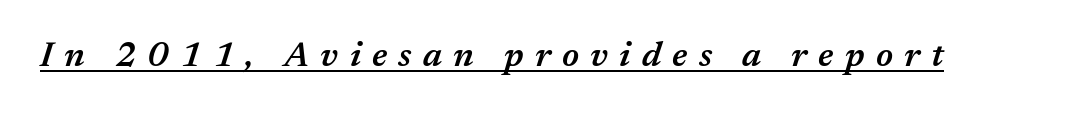
Tall strokes in this sample are angled rather than plumb. Slightly chunky letters — semibold, I'd say, not full bold. Substantial extra tracking has been applied to these lines. Varying glyph widths throughout — classic text-font behaviour.
